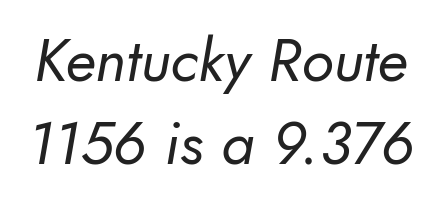
Q: Is the text bold? A: No.
Q: Is the typeface a serif or a sans-serif typeface? A: Sans-serif.
Q: Is the text underlined? A: No.
Q: Is the spacing between letters normal or unusually wide? A: Normal.
Q: Is the spacing between lines tight, normal or loose? A: Normal.
Q: Width (condensed, normal, or wide)? A: Normal.
Q: Stroke contrast? A: Low.
Q: x-height? A: Small.
Q: Monospaced? A: No.
